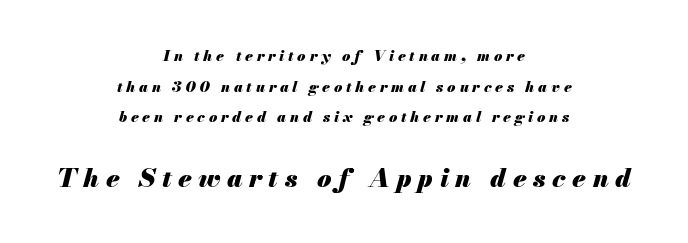
The image shows 26 px bold type, italic (leaning right); set centered, loose line spacing (2.05x), unusually wide letter spacing (+0.25 em), not underlined; the second (bottom) block is 1.73x larger.
